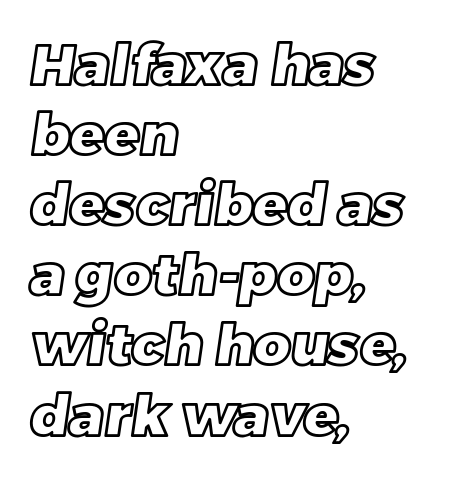
The image shows 57 px text type; set left-aligned, line spacing 1.23x, normal letter spacing, not underlined; a large x-height.
